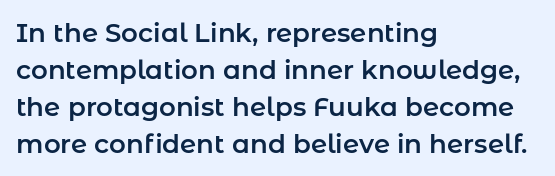
The image shows 26 px text type, upright; set left-aligned, normal line spacing (1.42x), normal letter spacing, not underlined.
